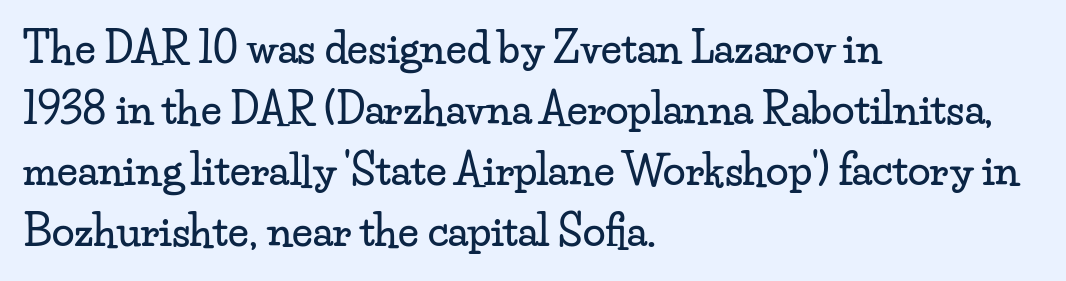
{"serif": "yes", "italic": "no", "width": "wide", "stroke_contrast": "low", "x_height": "small", "monospaced": "no", "underline": "no", "align": "left", "line_spacing": "normal", "line_spacing_ratio": 1.49, "letter_spacing": "normal", "letter_spacing_em": 0.0, "glyph_px": 41}
